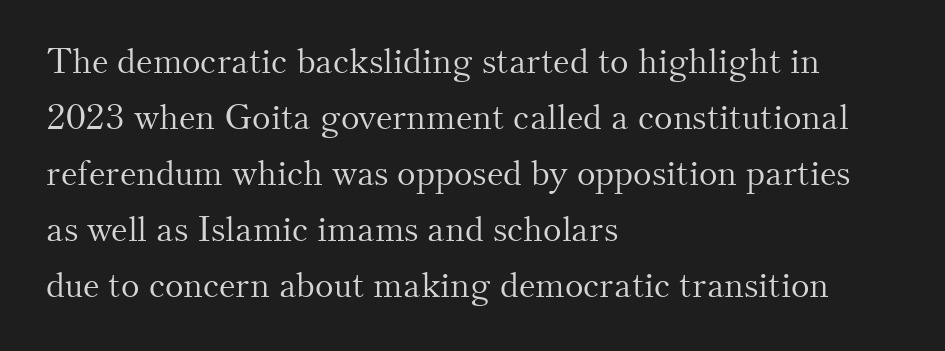
This sample has the flowing, uneven cadence of proportional lettering. Baseline-to-baseline distance is the conventional proportion of letter height. The passage shown is typeset with a serif family. The typesetter chose a ragged-right arrangement here. No heavy texture on the line: the type isn't bold.
